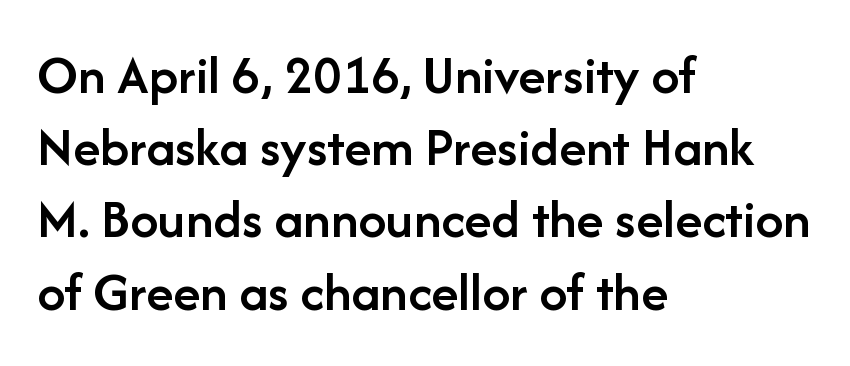
The paragraph has a hard left edge and a soft right edge. Nope, not italic — everything's standing straight. A bit beefed up — I'd call it semibold rather than bold. Check where the strokes stop: nothing finishes them off — pure sans. Check under the words: just untouched page. Look at the tracking — it's just the regular setting, nothing added.
